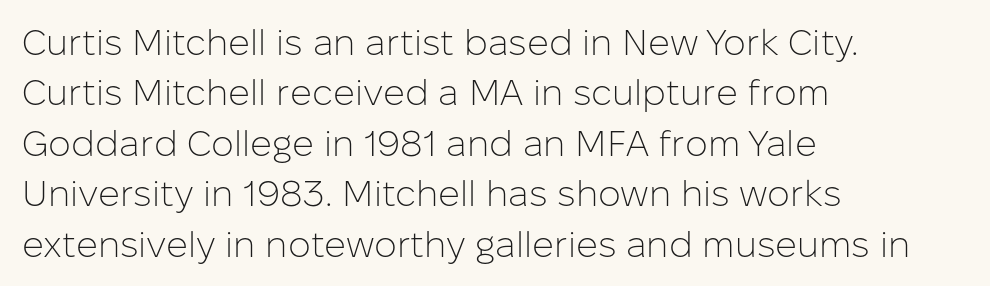
The image shows 36 px light sans-serif type, upright; set left-aligned, normal line spacing (1.4x), normal letter spacing, not underlined; low stroke contrast and a medium x-height.
